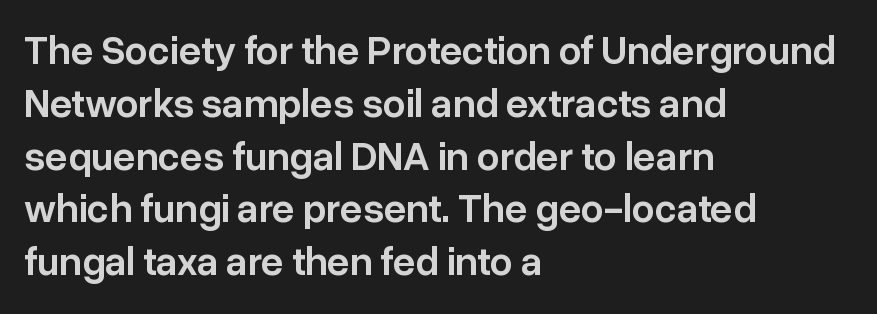
Q: Is the text bold? A: Semi-bold.
Q: Is the text italic (slanted)? A: No, it is upright.
Q: Is the typeface a serif or a sans-serif typeface? A: Sans-serif.
Q: Is the text underlined? A: No.
Q: How is the paragraph aligned? A: Left-aligned.
Q: Is the spacing between letters normal or unusually wide? A: Normal.
Q: Is the spacing between lines tight, normal or loose? A: Normal.
Q: Width (condensed, normal, or wide)? A: Normal.
Q: Stroke contrast? A: Low.
Q: x-height? A: Medium.
Q: Monospaced? A: No.
